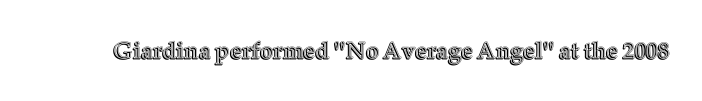
Each word holds together tightly as a unit, with standard inter-letter gaps. Posture: upright roman. The specimen omits any rule beneath the text block's lines.
